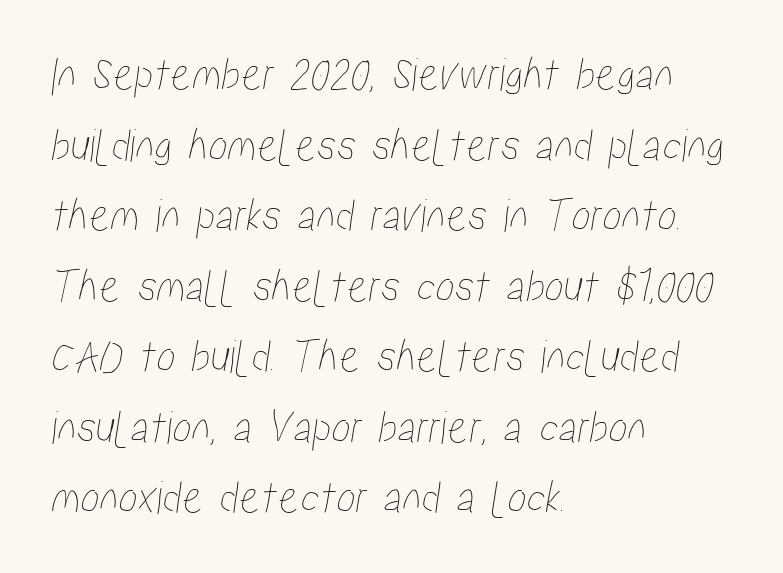
The image shows 48 px condensed type; set left-aligned, normal line spacing (1.47x), normal letter spacing, not underlined; low stroke contrast and a medium x-height.
